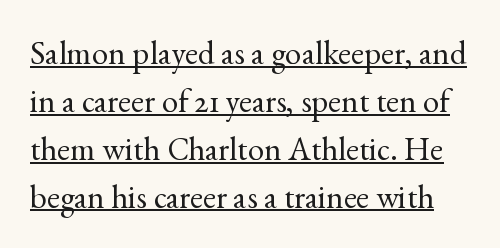
Q: Is the text bold? A: No.
Q: Is the text italic (slanted)? A: No, it is upright.
Q: Is the typeface a serif or a sans-serif typeface? A: Serif.
Q: Is the text underlined? A: Yes.
Q: Is the spacing between letters normal or unusually wide? A: Normal.
Q: Is the spacing between lines tight, normal or loose? A: Normal.
Q: Width (condensed, normal, or wide)? A: Normal.
Q: x-height? A: Small.
Q: Monospaced? A: No.
